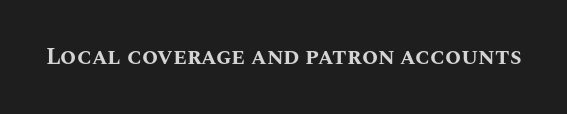
The image shows 23 px bold type, upright; set normal letter spacing, not underlined.
